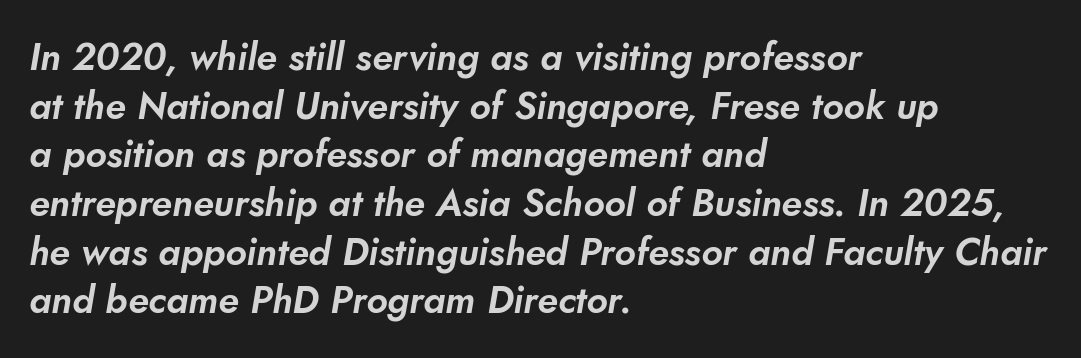
Q: Is the typeface a serif or a sans-serif typeface? A: Sans-serif.
Q: Is the text underlined? A: No.
Q: How is the paragraph aligned? A: Left-aligned.
Q: Is the spacing between letters normal or unusually wide? A: Normal.
Q: Is the spacing between lines tight, normal or loose? A: Normal.
Q: Width (condensed, normal, or wide)? A: Normal.
Q: Stroke contrast? A: Low.
Q: x-height? A: Small.
Q: Monospaced? A: No.
